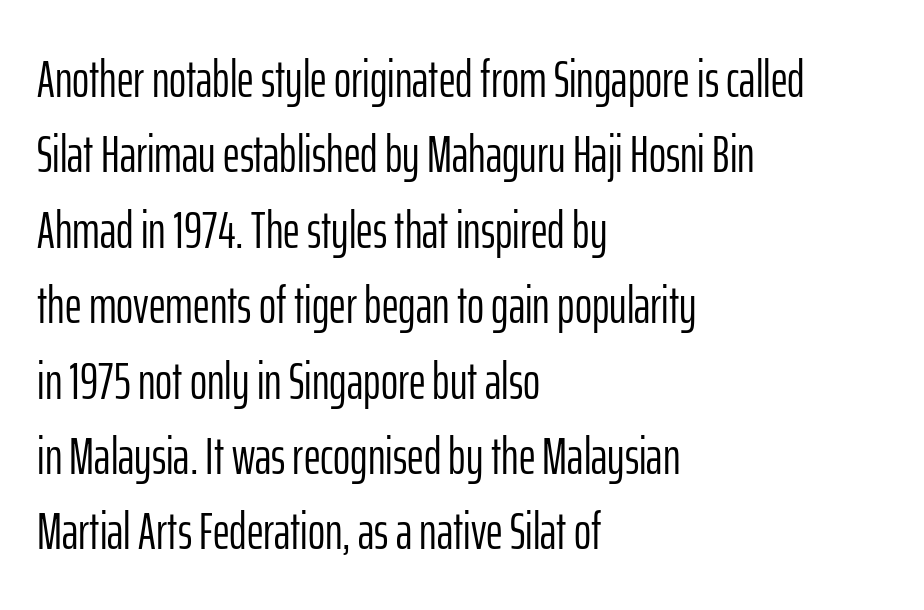
Q: Is the text bold? A: No.
Q: Is the text italic (slanted)? A: No, it is upright.
Q: Is the typeface a serif or a sans-serif typeface? A: Sans-serif.
Q: Is the text underlined? A: No.
Q: How is the paragraph aligned? A: Left-aligned.
Q: Is the spacing between letters normal or unusually wide? A: Normal.
Q: Is the spacing between lines tight, normal or loose? A: Normal.
Q: Width (condensed, normal, or wide)? A: Condensed.
Q: Stroke contrast? A: Low.
Q: x-height? A: Medium.
Q: Monospaced? A: No.
